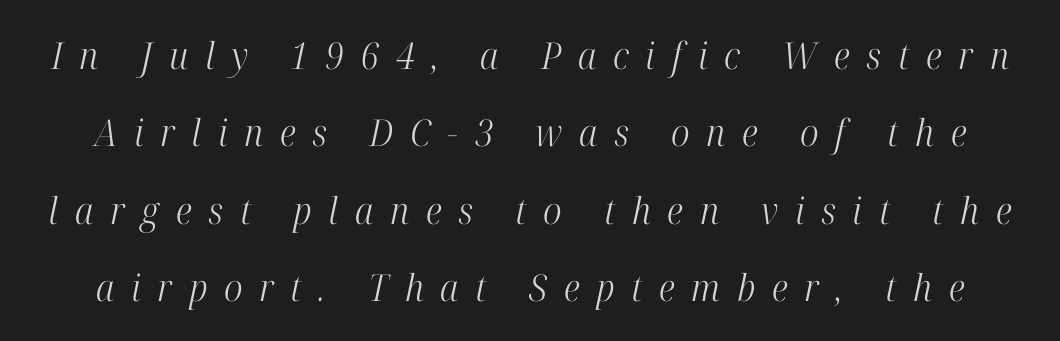
{"serif": "yes", "italic": "yes", "lean": "right", "slant_degrees": 12, "bold": "no", "weight": "light", "width": "condensed", "stroke_contrast": "high", "x_height": "medium", "monospaced": "no", "underline": "no", "line_spacing": "loose", "line_spacing_ratio": 2.09, "letter_spacing": "wide", "letter_spacing_em": 0.45, "glyph_px": 37}
